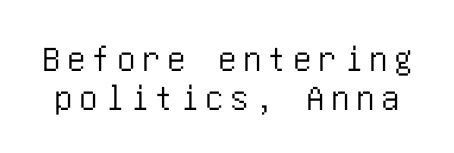
Q: Is the text italic (slanted)? A: No, it is upright.
Q: Is the typeface a serif or a sans-serif typeface? A: Sans-serif.
Q: Is the text underlined? A: No.
Q: Is the spacing between lines tight, normal or loose? A: Tight.
Q: Width (condensed, normal, or wide)? A: Condensed.
Q: Stroke contrast? A: Low.
Q: x-height? A: Large.
